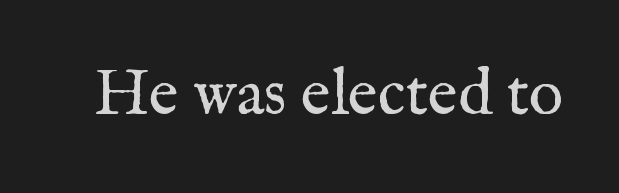
The image shows 65 px regular-weight serif type, upright; set normal letter spacing, not underlined; medium stroke contrast and a medium x-height.
